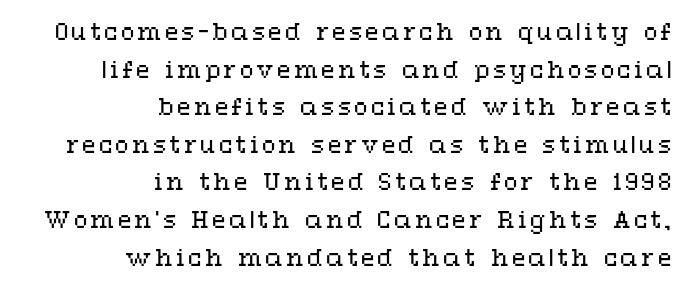
{"italic": "no", "bold": "no", "underline": "no", "align": "right", "line_spacing_ratio": 1.71, "glyph_px": 22}
